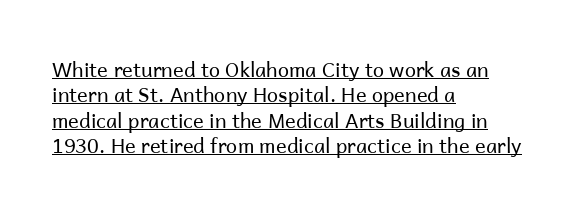
The image shows 20 px text type, upright; set left-aligned, normal line spacing (1.27x), normal letter spacing, underlined.
